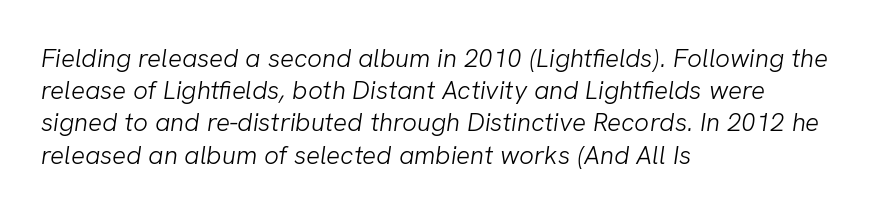
The ragged edge is on the right, which tells us the setting is flush left. Nobody touched the tracking dial on this one. The string is rendered with underlining switched off. The weight tops out at a normal text grade.
